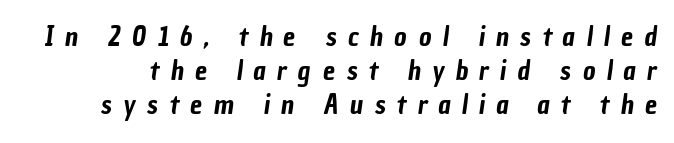
{"underline": "no", "line_spacing": "normal", "line_spacing_ratio": 1.26, "letter_spacing": "wide", "letter_spacing_em": 0.42, "glyph_px": 27}
